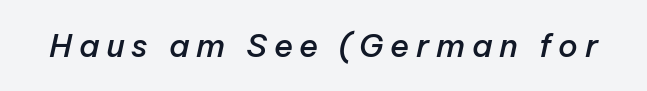
{"italic": "yes", "lean": "right", "slant_degrees": 12, "bold": "semi", "weight": "semibold", "width": "normal", "stroke_contrast": "low", "x_height": "medium", "monospaced": "no", "underline": "no", "letter_spacing": "wide", "letter_spacing_em": 0.21, "glyph_px": 32}
